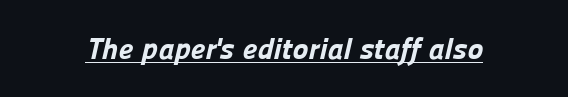
Q: Is the text bold? A: Yes.
Q: Is the typeface a serif or a sans-serif typeface? A: Sans-serif.
Q: Is the text underlined? A: Yes.
Q: Is the spacing between letters normal or unusually wide? A: Normal.
Q: Width (condensed, normal, or wide)? A: Normal.
Q: Stroke contrast? A: Low.
Q: x-height? A: Medium.
Q: Monospaced? A: No.
